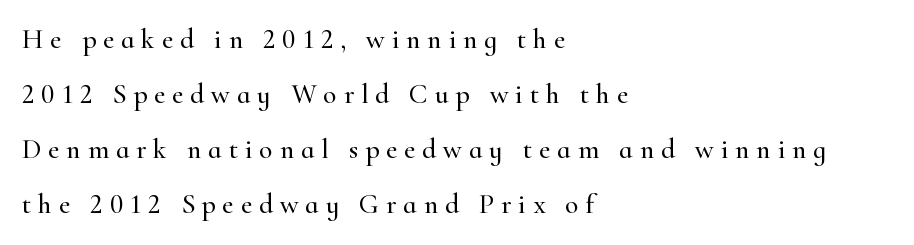
{"serif": "yes", "italic": "no", "width": "normal", "stroke_contrast": "high", "x_height": "small", "monospaced": "no", "underline": "no", "align": "left", "line_spacing": "loose", "line_spacing_ratio": 1.97, "letter_spacing": "wide", "letter_spacing_em": 0.24, "glyph_px": 28}
